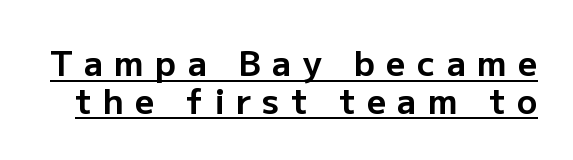
The image shows 34 px bold sans-serif type, upright; set tight line spacing (1.11x), unusually wide letter spacing (+0.33 em), underlined; low stroke contrast and a medium x-height.
